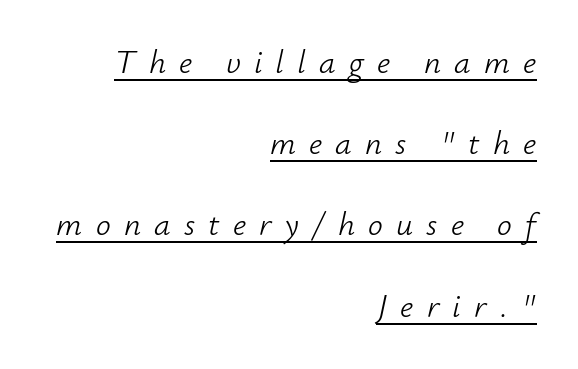
{"italic": "yes", "lean": "right", "slant_degrees": 12, "bold": "no", "weight": "light", "width": "normal", "stroke_contrast": "low", "x_height": "small", "monospaced": "no", "underline": "yes", "align": "right", "line_spacing": "loose", "line_spacing_ratio": 2.46, "letter_spacing": "wide", "letter_spacing_em": 0.4, "glyph_px": 33}
